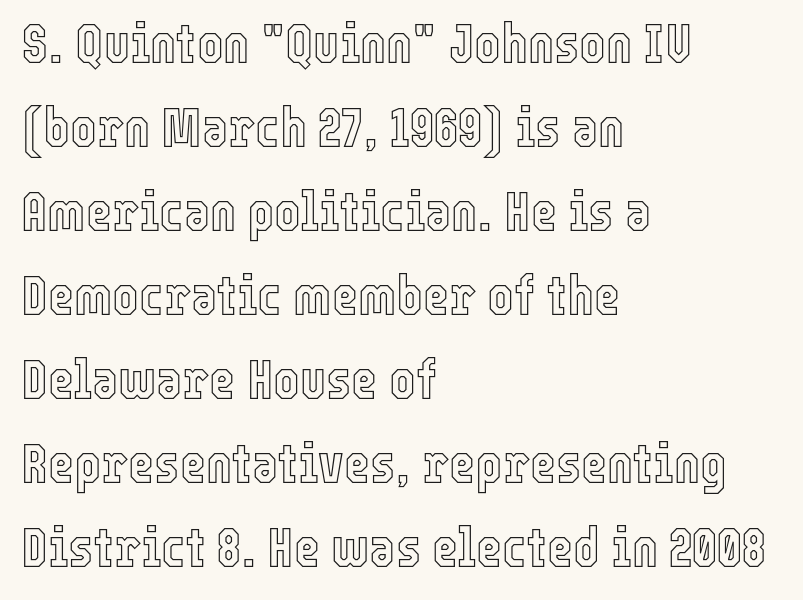
The image shows 56 px condensed type, upright; set left-aligned, normal line spacing (1.5x), normal letter spacing, not underlined; a medium x-height.
